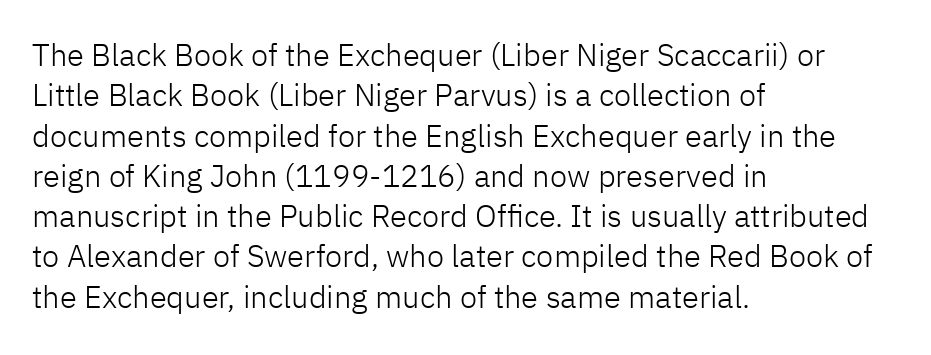
The image shows 31 px light sans-serif type, upright; set left-aligned, normal line spacing (1.3x), normal letter spacing, not underlined; low stroke contrast and a medium x-height.
